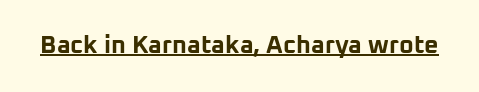
{"italic": "no", "bold": "yes", "underline": "yes", "letter_spacing": "normal", "letter_spacing_em": 0.0, "glyph_px": 25}
